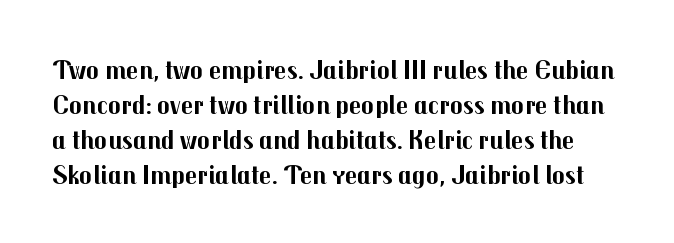
Q: Is the text bold? A: Yes.
Q: Is the text italic (slanted)? A: No, it is upright.
Q: Is the text underlined? A: No.
Q: Is the spacing between letters normal or unusually wide? A: Normal.
Q: Is the spacing between lines tight, normal or loose? A: Normal.
